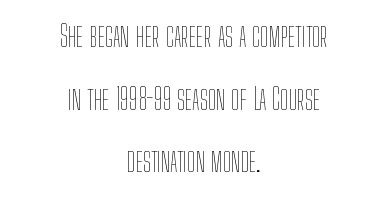
Varying glyph widths throughout — classic text-font behaviour. Caption: face not bold, strokes unweighted. A great deal of white space separates one row of letters from the next. Each line is balanced around a shared central axis.
